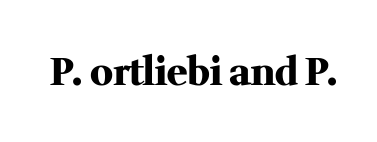
The passage shown is typeset with a serif family. Unmarked baselines from the first word to the last. Italic? Not at all — the glyphs are vertical. Compared with typical body copy, the letter spacing here is the same.
